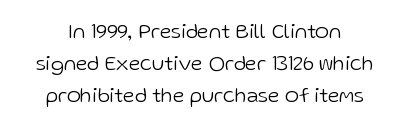
{"italic": "no", "bold": "no", "underline": "no", "line_spacing": "normal", "line_spacing_ratio": 1.53, "letter_spacing": "normal", "letter_spacing_em": 0.0, "glyph_px": 21}
